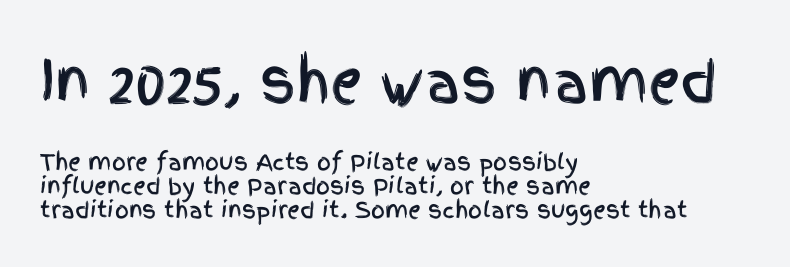
Q: Is the text italic (slanted)? A: No, it is upright.
Q: Is the typeface a serif or a sans-serif typeface? A: Sans-serif.
Q: Is the text underlined? A: No.
Q: How is the paragraph aligned? A: Left-aligned.
Q: Is the spacing between letters normal or unusually wide? A: Normal.
Q: Is the spacing between lines tight, normal or loose? A: Tight.
Q: Which block of text is set in a larger size, the first (top) or the second (bottom)? A: The first (top) one.
Q: Width (condensed, normal, or wide)? A: Condensed.
Q: x-height? A: Large.
Q: Monospaced? A: No.
